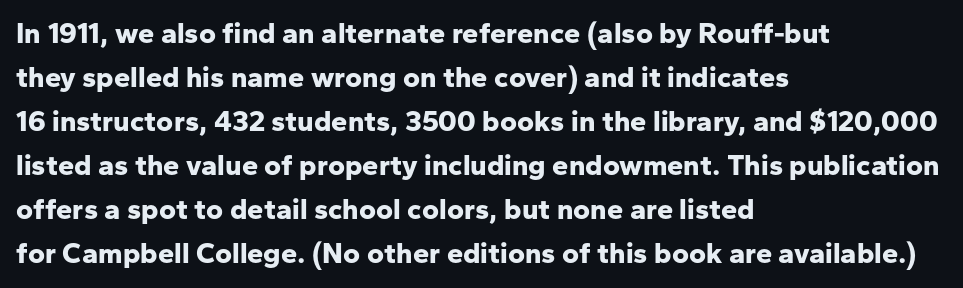
Reading down the column, the eye jumps a familiar distance to each next line. Each letter keeps its own natural width here, so spacing adapts to shape. Leftover space on each line is placed entirely after the last word. You could call the tracking neutral — neither tight nor loose. Check where the strokes stop: nothing finishes them off — pure sans.
